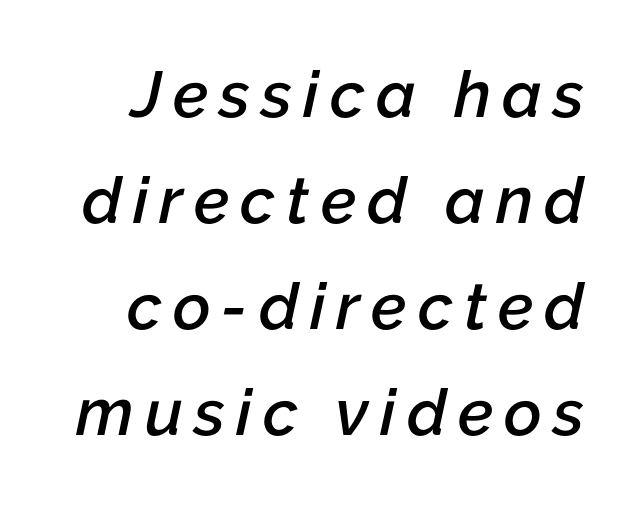
The image shows 65 px semibold type, italic (leaning right); set normal line spacing (1.63x), not underlined; low stroke contrast and a medium x-height.
